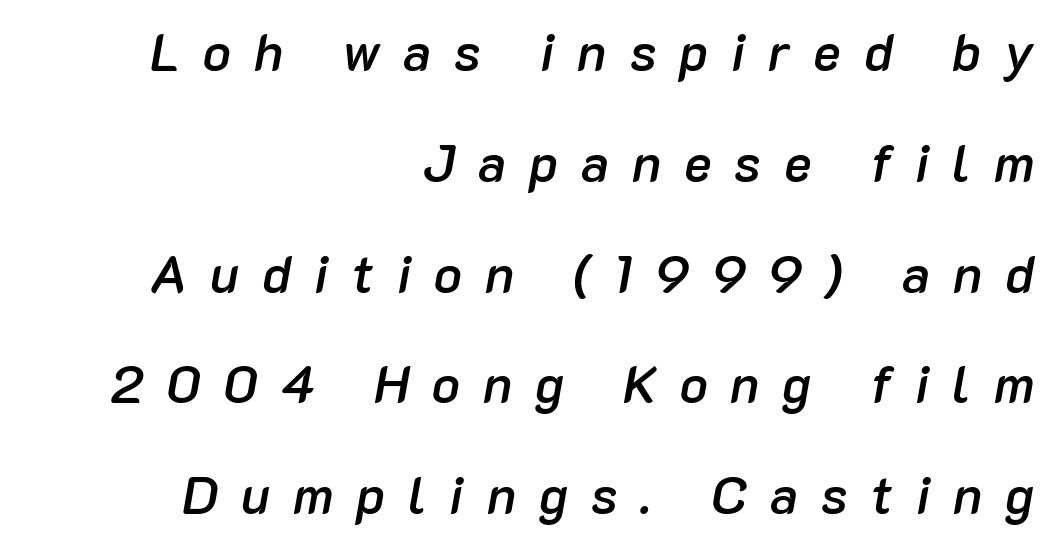
The image shows 52 px semibold type, italic (leaning right); set right-aligned, loose line spacing (2.13x), unusually wide letter spacing (+0.44 em), not underlined; low stroke contrast and a medium x-height.
